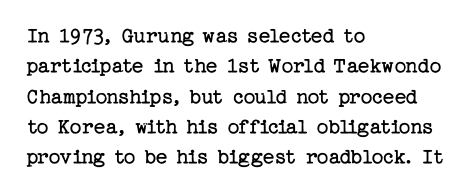
The space directly below the letters is spotless. Caption: standard tracking, unaltered. Vertically, the passage feels balanced, rows spaced as you'd expect. Does the lettering tilt? It doesn't — this is upright.
